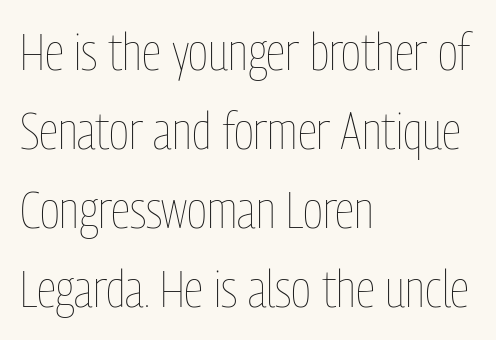
{"italic": "no", "bold": "no", "weight": "thin", "width": "condensed", "stroke_contrast": "low", "x_height": "medium", "monospaced": "no", "underline": "no", "align": "left", "line_spacing": "normal", "line_spacing_ratio": 1.55, "letter_spacing": "normal", "letter_spacing_em": 0.0, "glyph_px": 51}
